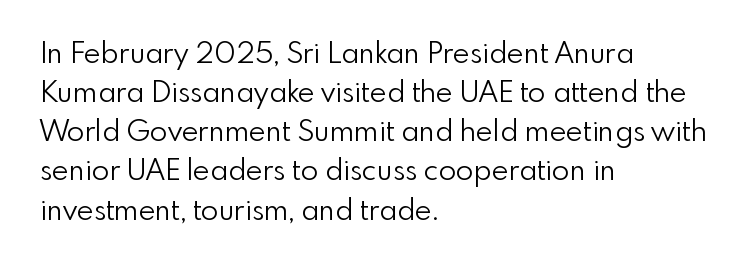
Q: Is the text bold? A: No.
Q: Is the text italic (slanted)? A: No, it is upright.
Q: Is the typeface a serif or a sans-serif typeface? A: Sans-serif.
Q: Is the text underlined? A: No.
Q: How is the paragraph aligned? A: Left-aligned.
Q: Is the spacing between letters normal or unusually wide? A: Normal.
Q: Is the spacing between lines tight, normal or loose? A: Normal.
Q: Width (condensed, normal, or wide)? A: Normal.
Q: Stroke contrast? A: Low.
Q: x-height? A: Small.
Q: Monospaced? A: No.
